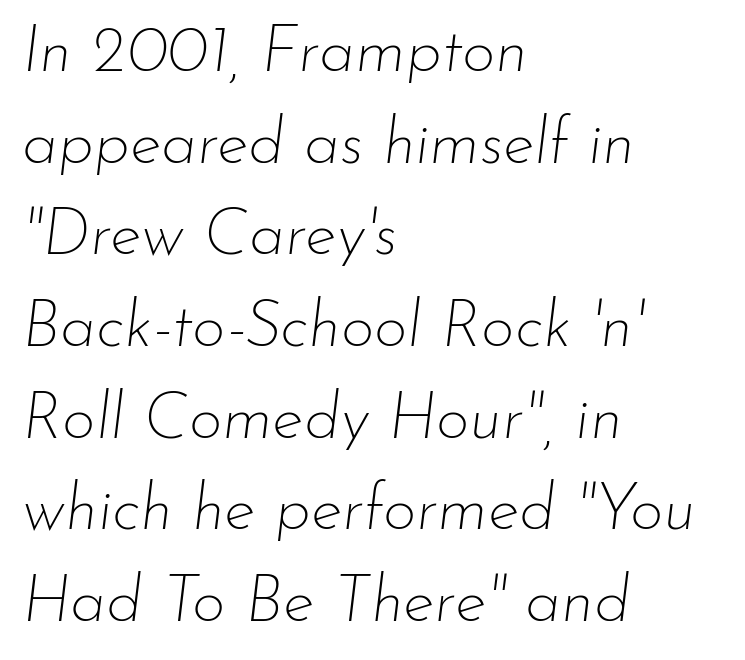
Q: Is the text bold? A: No.
Q: Is the text italic (slanted)? A: Yes, it leans right by about 7 degrees.
Q: Is the text underlined? A: No.
Q: How is the paragraph aligned? A: Left-aligned.
Q: Is the spacing between letters normal or unusually wide? A: Normal.
Q: Is the spacing between lines tight, normal or loose? A: Normal.
Q: Width (condensed, normal, or wide)? A: Normal.
Q: Stroke contrast? A: Low.
Q: x-height? A: Small.
Q: Monospaced? A: No.
